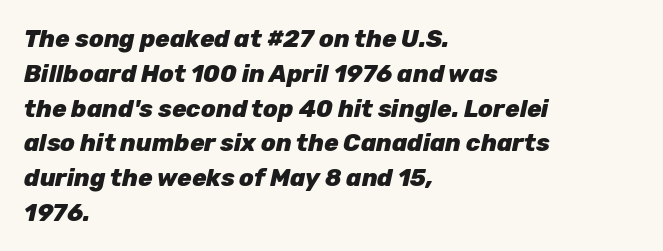
The image shows 24 px bold type, italic (leaning right); set left-aligned, normal line spacing (1.45x), normal letter spacing, not underlined.
